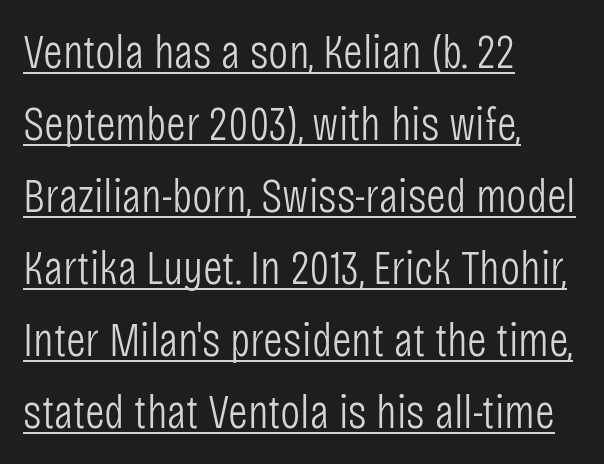
The image shows 48 px light, condensed sans-serif type, upright; set left-aligned, normal line spacing (1.5x), normal letter spacing, underlined; low stroke contrast and a large x-height.
